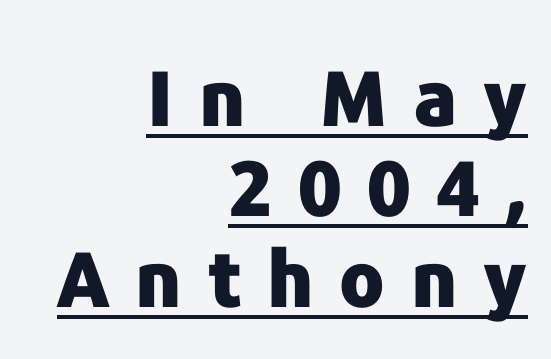
The image shows 76 px heavy sans-serif type, upright; set right-aligned, line spacing 1.19x, unusually wide letter spacing (+0.34 em), underlined; low stroke contrast and a medium x-height.
